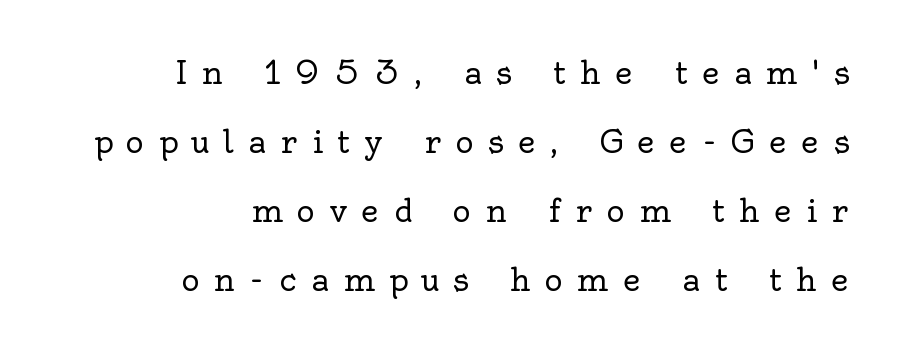
Q: Is the text bold? A: No.
Q: Is the text italic (slanted)? A: No, it is upright.
Q: Is the typeface a serif or a sans-serif typeface? A: Serif.
Q: Is the text underlined? A: No.
Q: How is the paragraph aligned? A: Right-aligned.
Q: Is the spacing between letters normal or unusually wide? A: Unusually wide.
Q: Is the spacing between lines tight, normal or loose? A: Loose.
Q: Width (condensed, normal, or wide)? A: Normal.
Q: x-height? A: Small.
Q: Monospaced? A: No.
